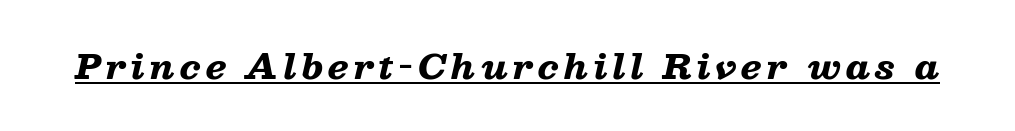
{"italic": "yes", "lean": "right", "slant_degrees": 13, "bold": "yes", "weight": "heavy", "width": "wide", "stroke_contrast": "low", "x_height": "medium", "monospaced": "no", "underline": "yes", "glyph_px": 33}
